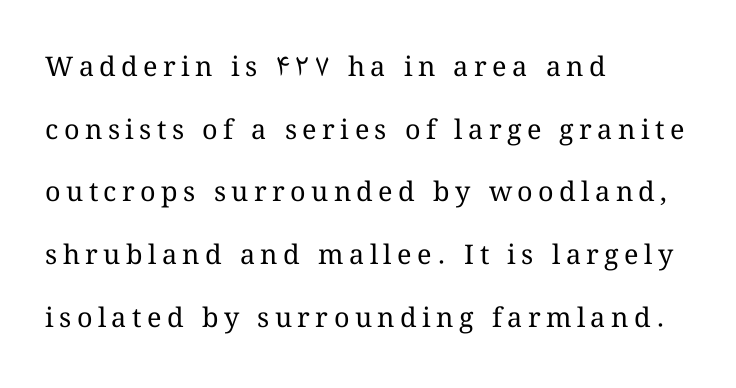
The image shows 27 px text type, upright; set left-aligned, loose line spacing (2.32x), unusually wide letter spacing (+0.2 em), not underlined.
